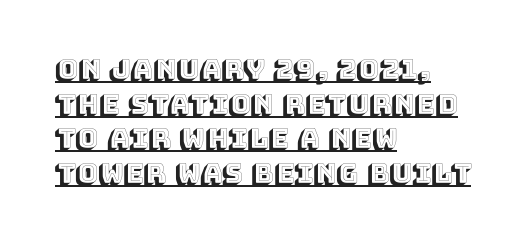
Q: Is the text italic (slanted)? A: No, it is upright.
Q: Is the text underlined? A: Yes.
Q: How is the paragraph aligned? A: Left-aligned.
Q: Is the spacing between letters normal or unusually wide? A: Normal.
Q: Is the spacing between lines tight, normal or loose? A: Normal.
